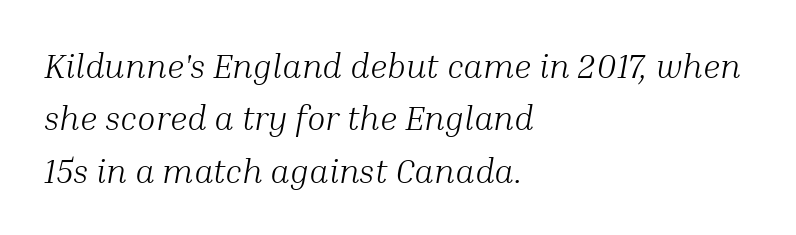
The image shows 34 px light serif type, italic (leaning right); set left-aligned, normal line spacing (1.54x), normal letter spacing, not underlined; medium stroke contrast and a medium x-height.
